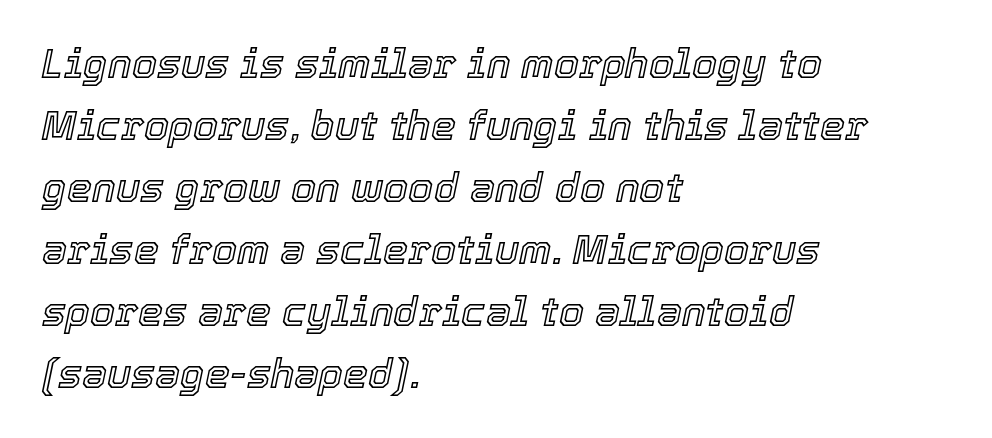
Q: Is the text italic (slanted)? A: Yes, it leans right by about 12 degrees.
Q: Is the text underlined? A: No.
Q: How is the paragraph aligned? A: Left-aligned.
Q: Is the spacing between letters normal or unusually wide? A: Normal.
Q: Is the spacing between lines tight, normal or loose? A: Normal.
Q: Width (condensed, normal, or wide)? A: Normal.
Q: x-height? A: Medium.
Q: Monospaced? A: No.
